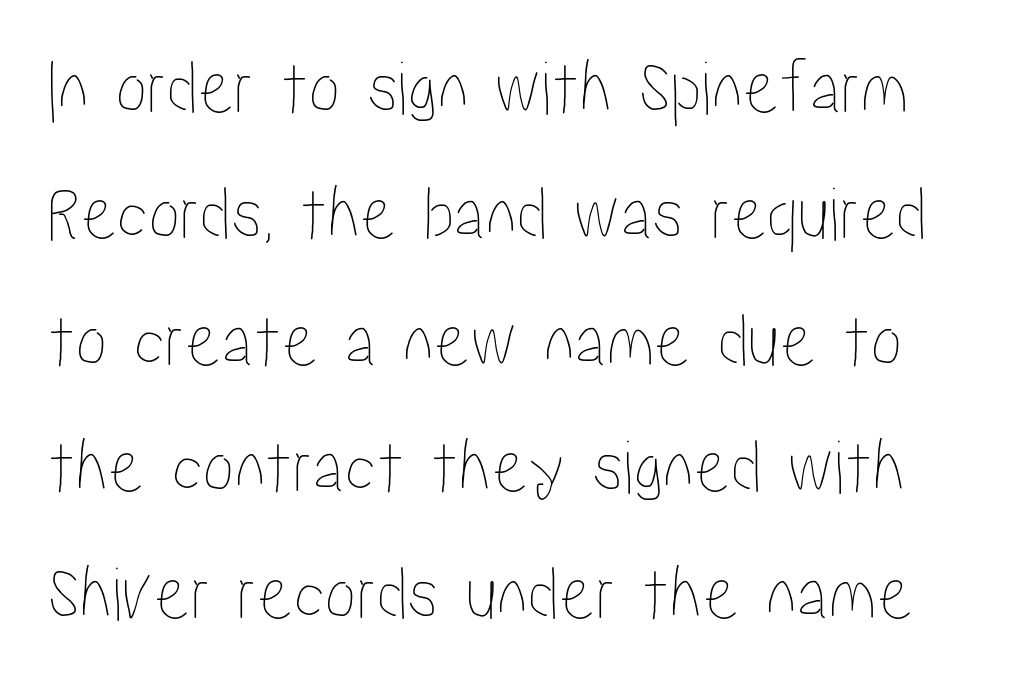
The image shows 79 px condensed type, upright; set normal line spacing (1.6x), normal letter spacing, not underlined; low stroke contrast and a medium x-height.
